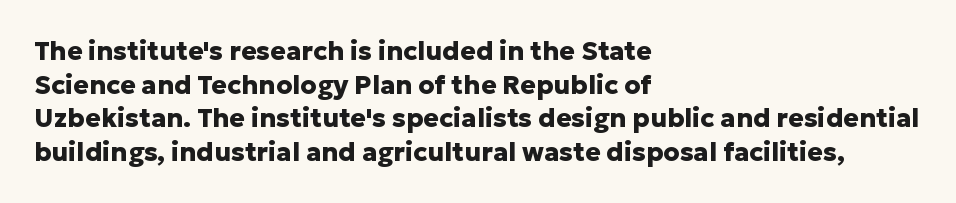
{"italic": "no", "bold": "yes", "underline": "no", "align": "left", "line_spacing": "normal", "line_spacing_ratio": 1.29, "letter_spacing": "normal", "letter_spacing_em": 0.0, "glyph_px": 26}
